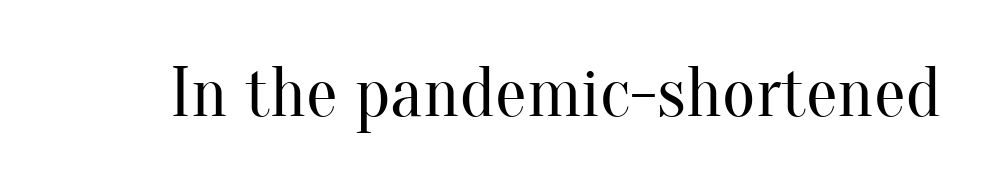
Q: Is the text bold? A: No.
Q: Is the text italic (slanted)? A: No, it is upright.
Q: Is the typeface a serif or a sans-serif typeface? A: Serif.
Q: Is the text underlined? A: No.
Q: Is the spacing between letters normal or unusually wide? A: Normal.
Q: Width (condensed, normal, or wide)? A: Normal.
Q: Stroke contrast? A: Medium.
Q: x-height? A: Small.
Q: Monospaced? A: No.
